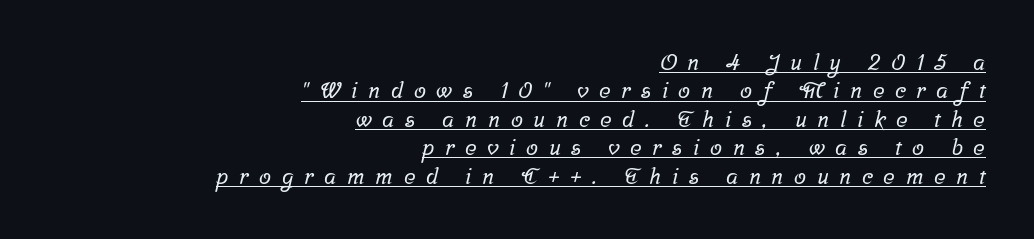
The image shows 22 px text type; set right-aligned, normal line spacing (1.29x), unusually wide letter spacing (+0.48 em), underlined.
